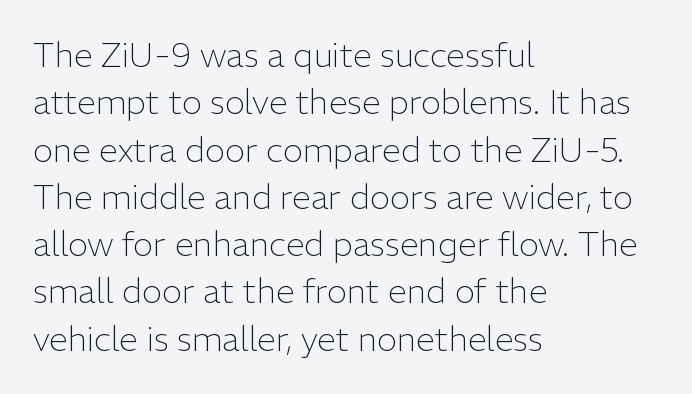
Q: Is the text bold? A: No.
Q: Is the text italic (slanted)? A: No, it is upright.
Q: Is the typeface a serif or a sans-serif typeface? A: Sans-serif.
Q: Is the text underlined? A: No.
Q: How is the paragraph aligned? A: Left-aligned.
Q: Is the spacing between letters normal or unusually wide? A: Normal.
Q: Is the spacing between lines tight, normal or loose? A: Normal.
Q: Width (condensed, normal, or wide)? A: Normal.
Q: Stroke contrast? A: Low.
Q: x-height? A: Medium.
Q: Monospaced? A: No.
